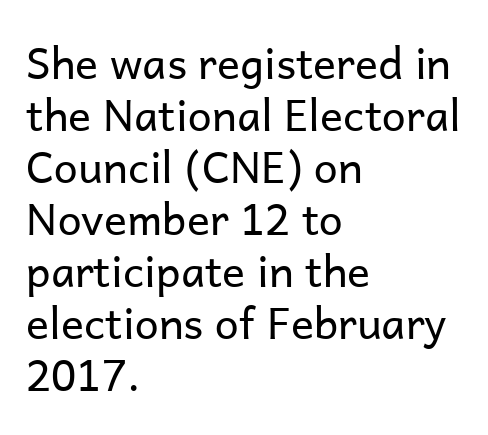
Q: Is the text bold? A: No.
Q: Is the text italic (slanted)? A: No, it is upright.
Q: Is the typeface a serif or a sans-serif typeface? A: Sans-serif.
Q: Is the text underlined? A: No.
Q: How is the paragraph aligned? A: Left-aligned.
Q: Is the spacing between letters normal or unusually wide? A: Normal.
Q: Width (condensed, normal, or wide)? A: Normal.
Q: Stroke contrast? A: Low.
Q: x-height? A: Medium.
Q: Monospaced? A: No.
